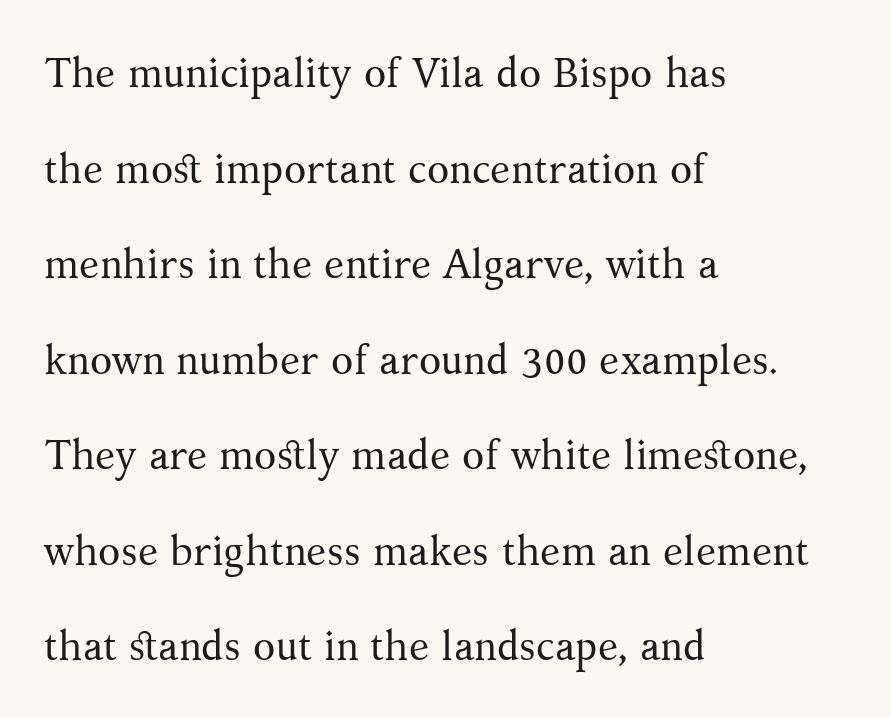
Q: Is the text bold? A: No.
Q: Is the text italic (slanted)? A: No, it is upright.
Q: Is the typeface a serif or a sans-serif typeface? A: Serif.
Q: Is the text underlined? A: No.
Q: How is the paragraph aligned? A: Left-aligned.
Q: Is the spacing between letters normal or unusually wide? A: Normal.
Q: Is the spacing between lines tight, normal or loose? A: Loose.
Q: Width (condensed, normal, or wide)? A: Normal.
Q: Stroke contrast? A: Medium.
Q: x-height? A: Medium.
Q: Monospaced? A: No.
